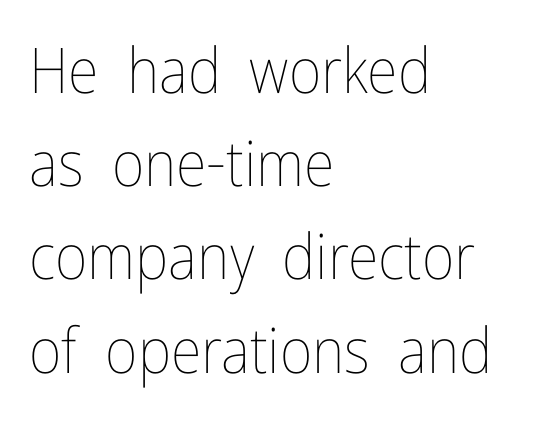
{"italic": "no", "bold": "no", "weight": "thin", "width": "condensed", "stroke_contrast": "low", "x_height": "medium", "monospaced": "no", "underline": "no", "align": "left", "line_spacing": "normal", "line_spacing_ratio": 1.48, "letter_spacing": "normal", "letter_spacing_em": 0.0, "glyph_px": 63}
